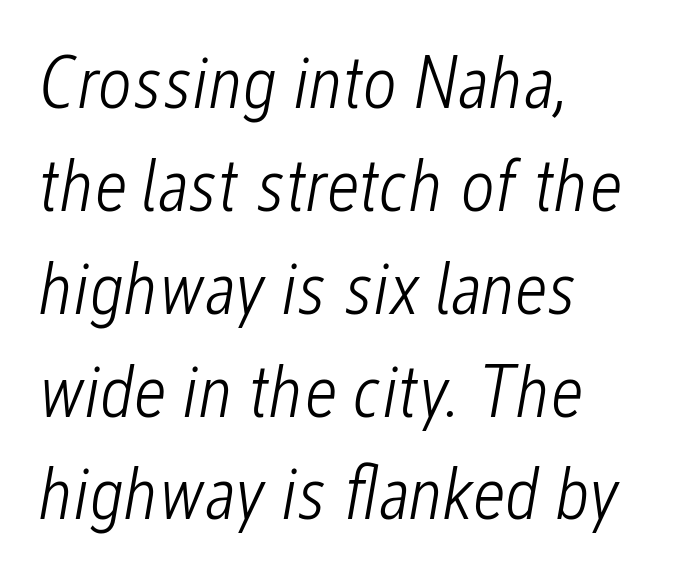
The image shows 74 px light, condensed type, italic (leaning right); set left-aligned, normal line spacing (1.39x), normal letter spacing, not underlined; low stroke contrast and a medium x-height.
